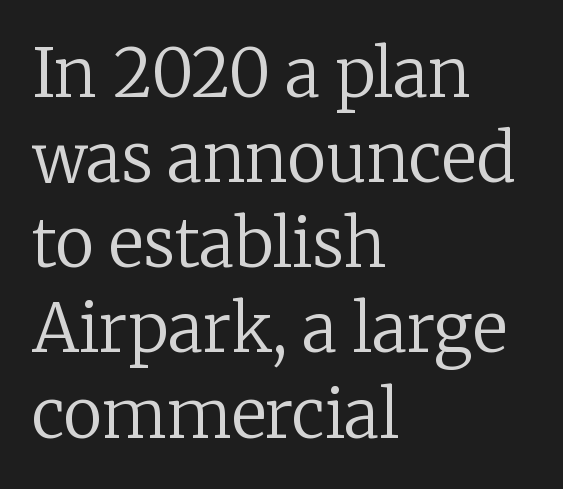
Q: Is the text bold? A: No.
Q: Is the text italic (slanted)? A: No, it is upright.
Q: Is the typeface a serif or a sans-serif typeface? A: Serif.
Q: Is the text underlined? A: No.
Q: How is the paragraph aligned? A: Left-aligned.
Q: Is the spacing between letters normal or unusually wide? A: Normal.
Q: Is the spacing between lines tight, normal or loose? A: Normal.
Q: Width (condensed, normal, or wide)? A: Normal.
Q: Stroke contrast? A: Low.
Q: x-height? A: Medium.
Q: Monospaced? A: No.
